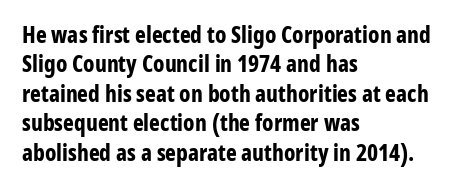
The image shows 23 px bold type, upright; set left-aligned, normal line spacing (1.28x), normal letter spacing, not underlined.
